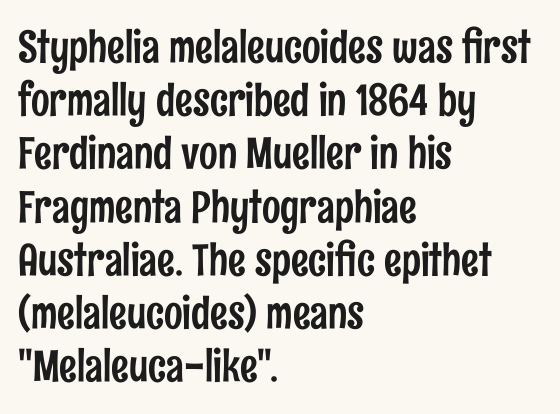
{"serif": "no", "italic": "no", "width": "condensed", "stroke_contrast": "low", "x_height": "medium", "monospaced": "no", "underline": "no", "align": "left", "line_spacing_ratio": 1.21, "letter_spacing": "normal", "letter_spacing_em": 0.0, "glyph_px": 44}
